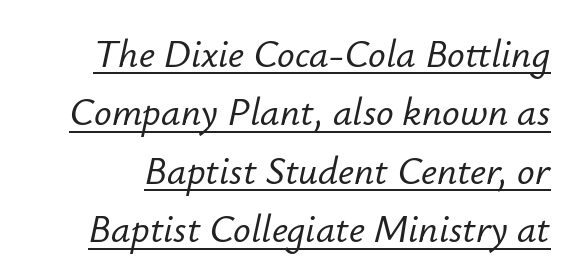
Glyph-to-glyph distance matches everyday printed text. Caption: lettering with a line underneath. The specimen reads as italic at a glance. Note the varied advance widths — an 'i' is clearly narrower than an 'm'.
